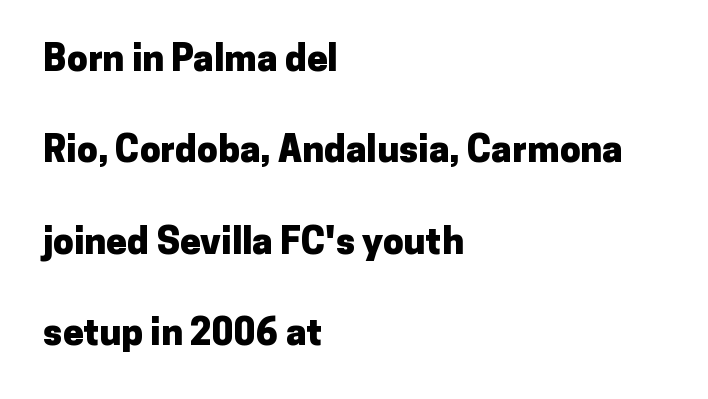
{"serif": "no", "italic": "no", "bold": "yes", "weight": "heavy", "width": "normal", "stroke_contrast": "low", "x_height": "medium", "monospaced": "no", "underline": "no", "align": "left", "line_spacing": "loose", "line_spacing_ratio": 2.47, "letter_spacing": "normal", "letter_spacing_em": 0.0, "glyph_px": 37}
